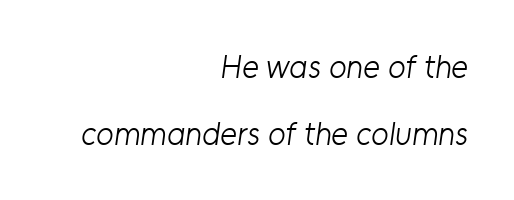
Is the block centered? No — it sits flush against the right margin. Vertically, the passage feels expansive, rows floating well apart. Is this a sans? Yes — the strokes have no serifs. The zone under the glyphs is completely vacant. What stands out about the letter spacing? Nothing — it is the standard amount. Each letter keeps its own natural width here, so spacing adapts to shape.
